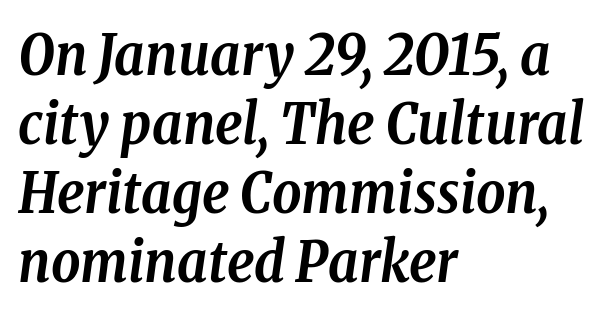
The image shows 57 px semibold, condensed serif type, italic (leaning right); set left-aligned, line spacing 1.21x, normal letter spacing, not underlined; low stroke contrast and a medium x-height.
